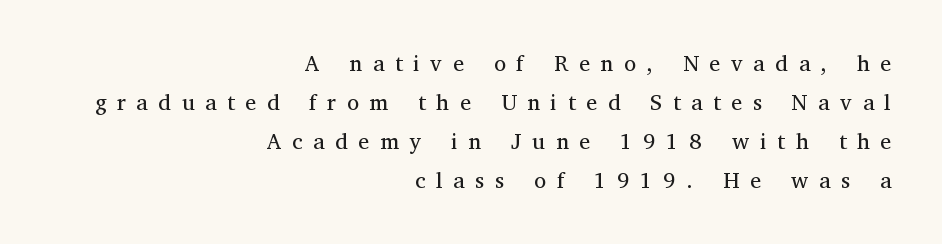
The image shows 22 px text type, upright; set right-aligned, line spacing 1.77x, unusually wide letter spacing (+0.49 em), not underlined.
